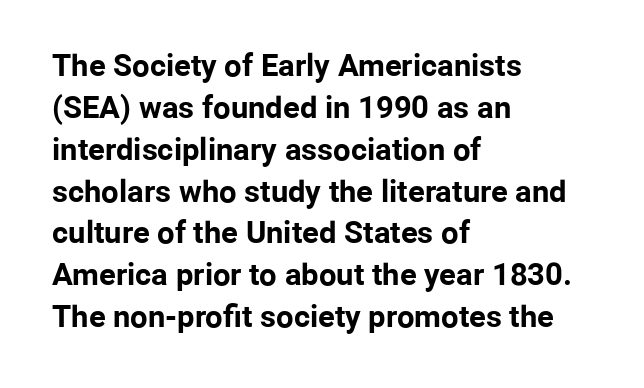
The image shows 31 px bold sans-serif type, upright; set left-aligned, normal line spacing (1.35x), normal letter spacing, not underlined; low stroke contrast and a medium x-height.
